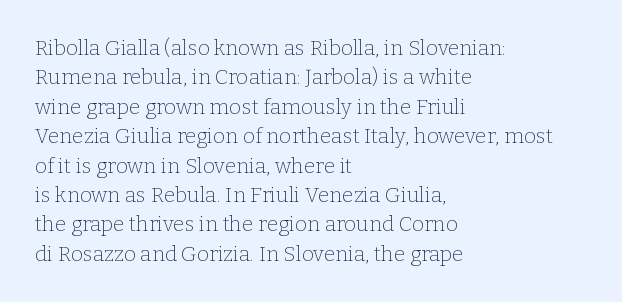
Q: Is the text bold? A: No.
Q: Is the text italic (slanted)? A: No, it is upright.
Q: Is the text underlined? A: No.
Q: How is the paragraph aligned? A: Left-aligned.
Q: Is the spacing between letters normal or unusually wide? A: Normal.
Q: Is the spacing between lines tight, normal or loose? A: Normal.
